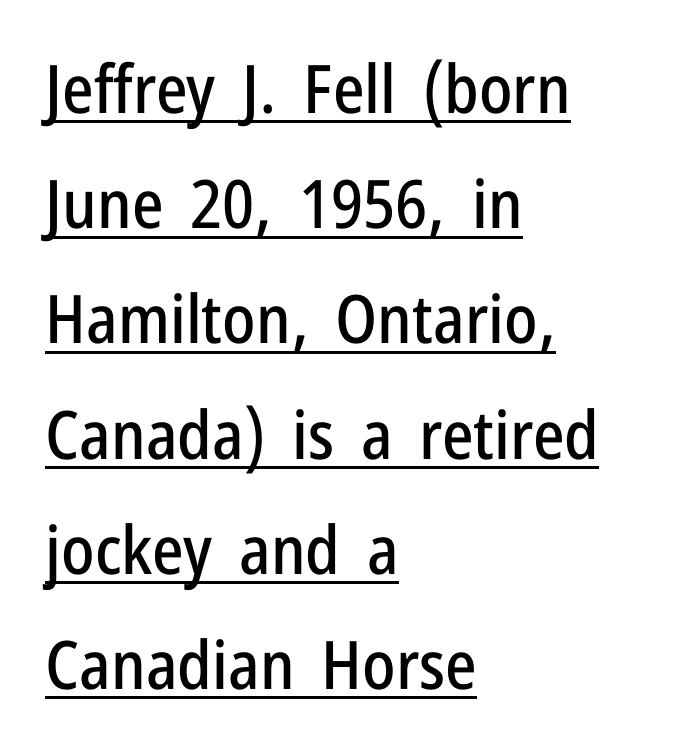
Q: Is the text italic (slanted)? A: No, it is upright.
Q: Is the typeface a serif or a sans-serif typeface? A: Sans-serif.
Q: Is the text underlined? A: Yes.
Q: How is the paragraph aligned? A: Left-aligned.
Q: Is the spacing between letters normal or unusually wide? A: Normal.
Q: Width (condensed, normal, or wide)? A: Condensed.
Q: Stroke contrast? A: Low.
Q: x-height? A: Medium.
Q: Monospaced? A: No.
